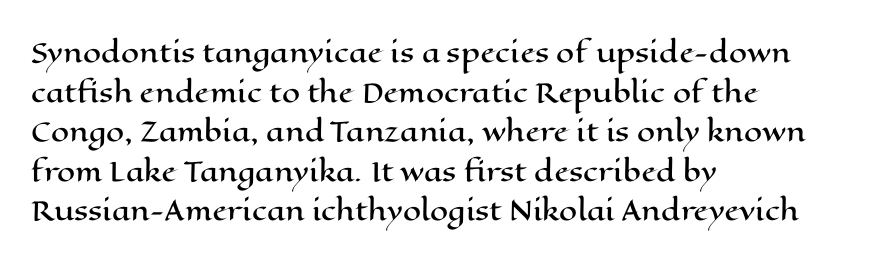
{"italic": "no", "underline": "no", "align": "left", "line_spacing": "normal", "line_spacing_ratio": 1.52, "letter_spacing": "normal", "letter_spacing_em": 0.0, "glyph_px": 26}
